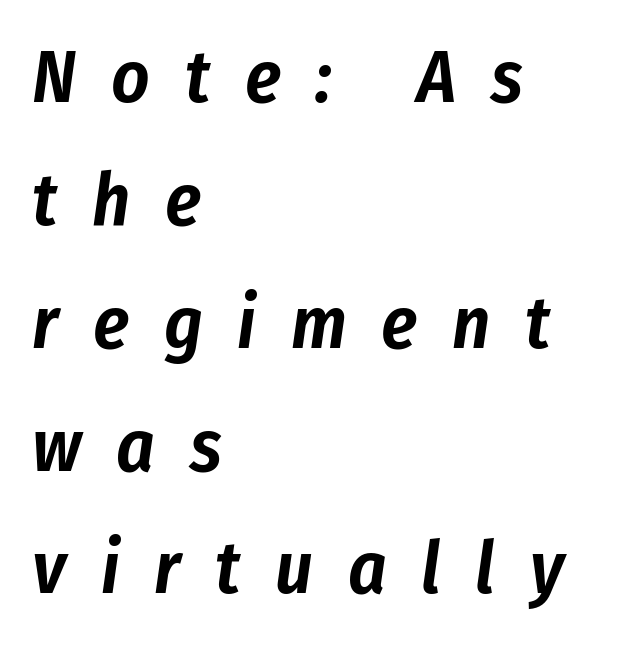
{"italic": "yes", "lean": "right", "slant_degrees": 8, "width": "condensed", "stroke_contrast": "low", "x_height": "medium", "monospaced": "no", "underline": "no", "align": "left", "line_spacing": "normal", "line_spacing_ratio": 1.66, "letter_spacing": "wide", "letter_spacing_em": 0.47, "glyph_px": 74}
